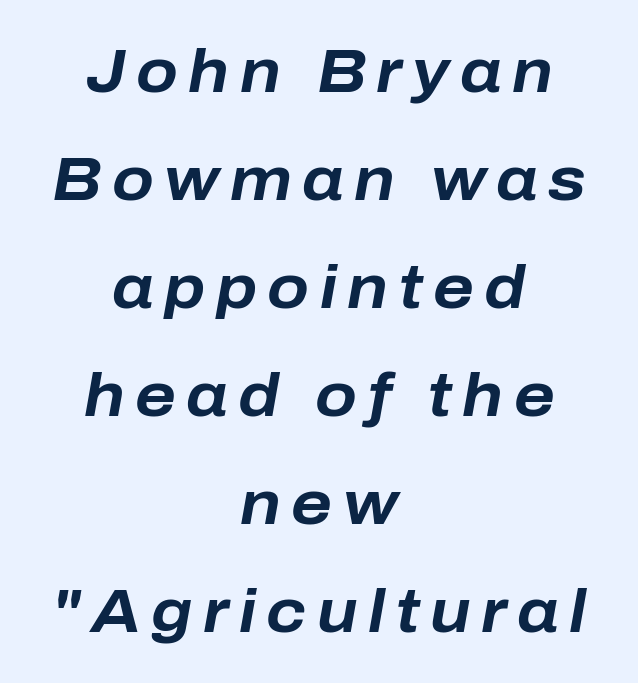
{"italic": "yes", "lean": "right", "slant_degrees": 10, "bold": "yes", "weight": "bold", "width": "normal", "stroke_contrast": "low", "x_height": "medium", "monospaced": "no", "underline": "no", "align": "center", "line_spacing_ratio": 1.77, "glyph_px": 61}
